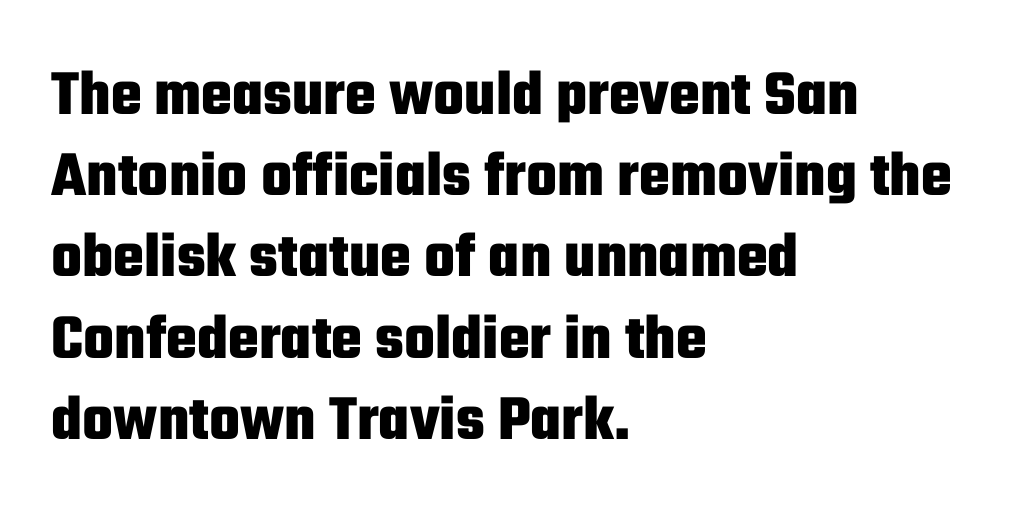
Q: Is the text bold? A: Yes.
Q: Is the text italic (slanted)? A: No, it is upright.
Q: Is the typeface a serif or a sans-serif typeface? A: Sans-serif.
Q: Is the text underlined? A: No.
Q: How is the paragraph aligned? A: Left-aligned.
Q: Is the spacing between letters normal or unusually wide? A: Normal.
Q: Is the spacing between lines tight, normal or loose? A: Normal.
Q: Width (condensed, normal, or wide)? A: Condensed.
Q: Stroke contrast? A: Low.
Q: x-height? A: Medium.
Q: Monospaced? A: No.
